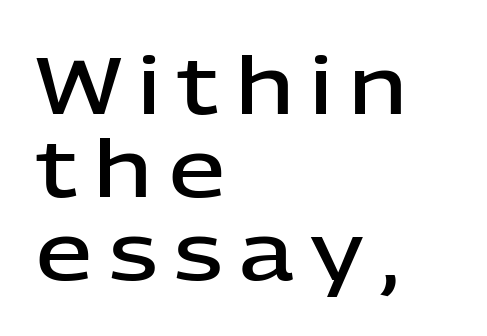
Underline: absent. Reading down the column, the eye jumps only a short way to each next line. These lines were composed using upright roman letters. Look at the stroke-to-counter ratio: somewhat heavy, a semibold. Caption: multi-line text, flush left, ragged right.
